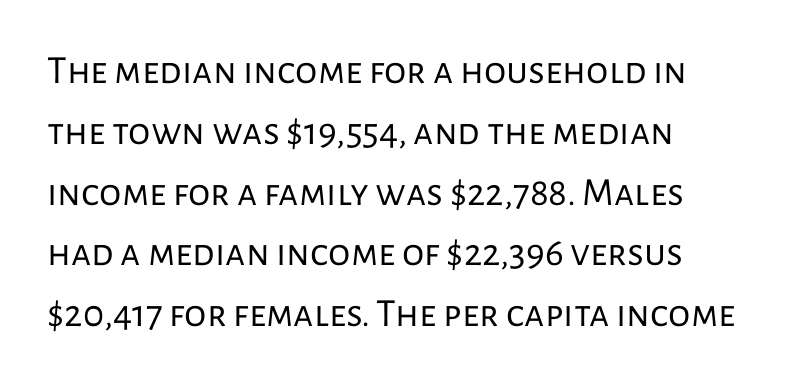
{"serif": "no", "italic": "no", "bold": "no", "weight": "regular", "width": "normal", "stroke_contrast": "low", "x_height": "medium", "monospaced": "no", "underline": "no", "align": "left", "line_spacing": "normal", "line_spacing_ratio": 1.52, "letter_spacing": "normal", "letter_spacing_em": 0.0, "glyph_px": 40}
